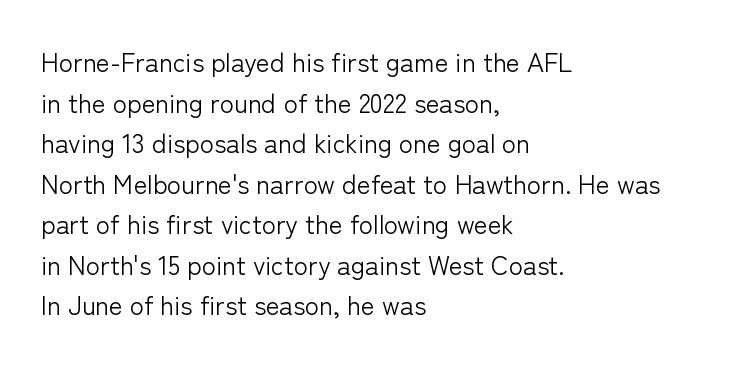
The zone under the glyphs is completely vacant. Letters have the restrained weight of plain body copy at most. Line beginnings align vertically; line endings do not. The gaps between neighbouring characters are ordinary and unremarkable.
